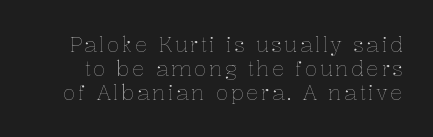
{"italic": "no", "bold": "no", "underline": "no", "line_spacing": "tight", "line_spacing_ratio": 1.14, "glyph_px": 21}
